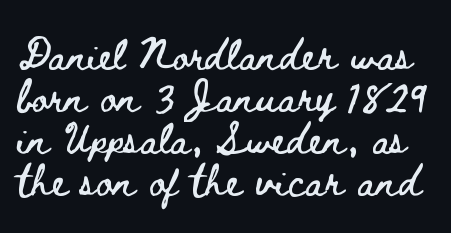
The image shows 31 px wide type; set normal line spacing (1.36x), normal letter spacing, not underlined; low stroke contrast and a small x-height.
